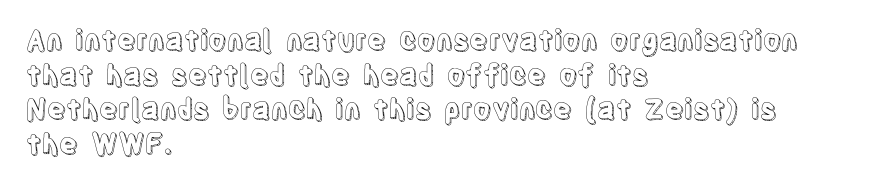
These lines stack with their left ends in a neat column. These lines are rendered in a variable-pitch font. This is roman type, the default non-slanted kind. Words appear dense and cohesive because spacing is normal. Check the space under the baseline: it is left empty.
